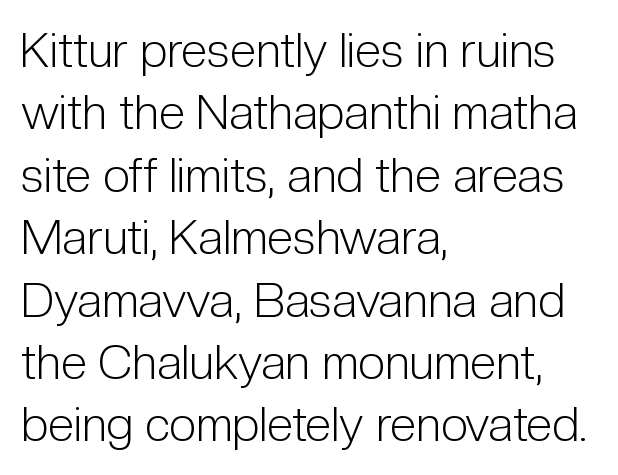
{"serif": "no", "italic": "no", "bold": "no", "weight": "light", "width": "condensed", "stroke_contrast": "low", "x_height": "medium", "monospaced": "no", "underline": "no", "align": "left", "line_spacing": "normal", "line_spacing_ratio": 1.3, "letter_spacing": "normal", "letter_spacing_em": 0.0, "glyph_px": 48}
